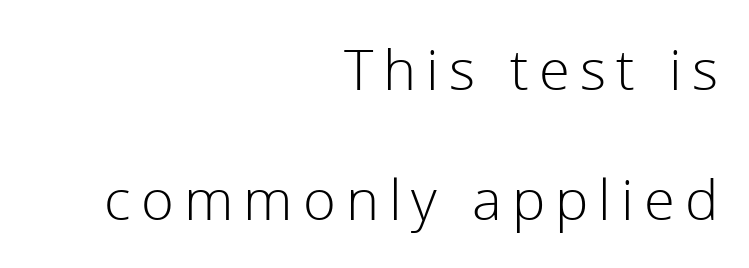
The words here are not underlined. Is there any slant? The stems are plumb. Is this a fixed-width face? No — the glyphs have proportional, varying widths. One glance says open: line gaps are wider than usual.
